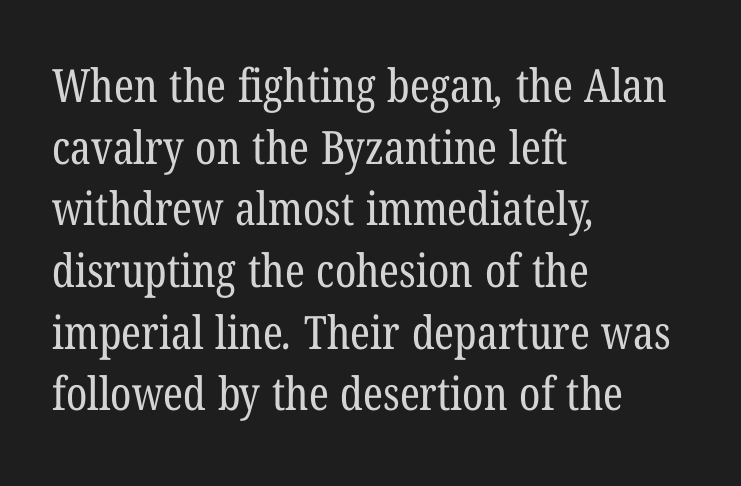
The image shows 46 px regular-weight, condensed serif type; set left-aligned, normal line spacing (1.34x), normal letter spacing, not underlined; low stroke contrast and a medium x-height.
